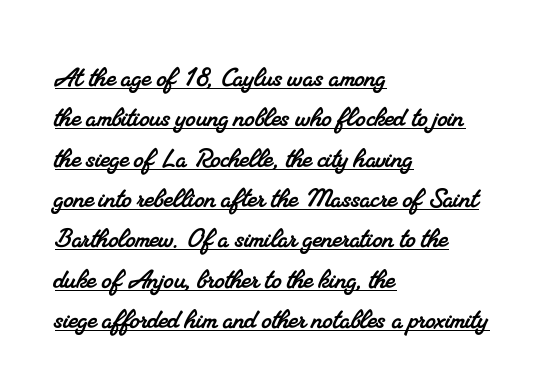
The image shows 32 px serif type; set left-aligned, normal line spacing (1.26x), normal letter spacing, underlined; medium stroke contrast and a small x-height.
